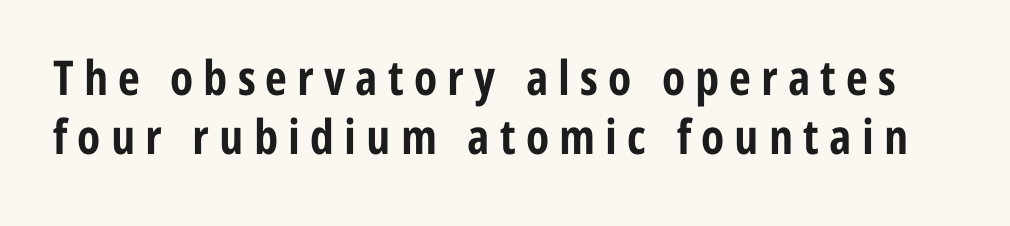
You could not count columns in this text — the font is proportionally spaced. The type family on display is of the sans-serif kind. A roman cut, with each character standing at attention. These words are printed bold, with thick strokes throughout. Does extra space separate the letters? Yes, quite a lot of it. Bare-footed words on every line.
